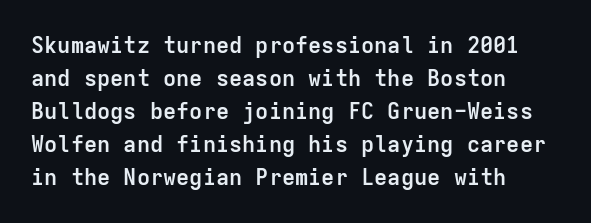
{"italic": "no", "bold": "yes", "underline": "no", "align": "left", "line_spacing": "normal", "line_spacing_ratio": 1.5, "letter_spacing": "normal", "letter_spacing_em": 0.0, "glyph_px": 22}
